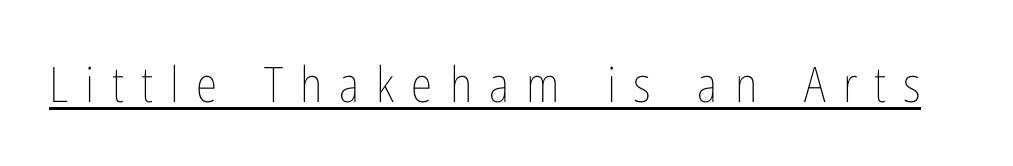
The image shows 49 px thin, condensed type, upright; set unusually wide letter spacing (+0.35 em), underlined; low stroke contrast and a medium x-height.
